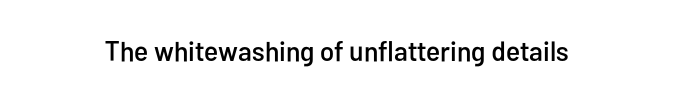
Type without underlining. Character widths vary here, with narrow letters taking less room than wide ones. Each word holds together tightly as a unit, with standard inter-letter gaps. You can tell from the bare stems that sans-serif type was used.
